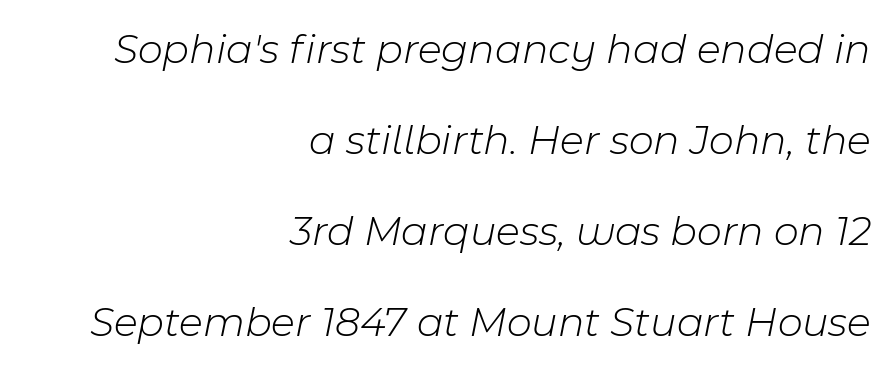
The image shows 43 px light type, italic (leaning right); set right-aligned, loose line spacing (2.12x), normal letter spacing, not underlined; low stroke contrast and a medium x-height.
